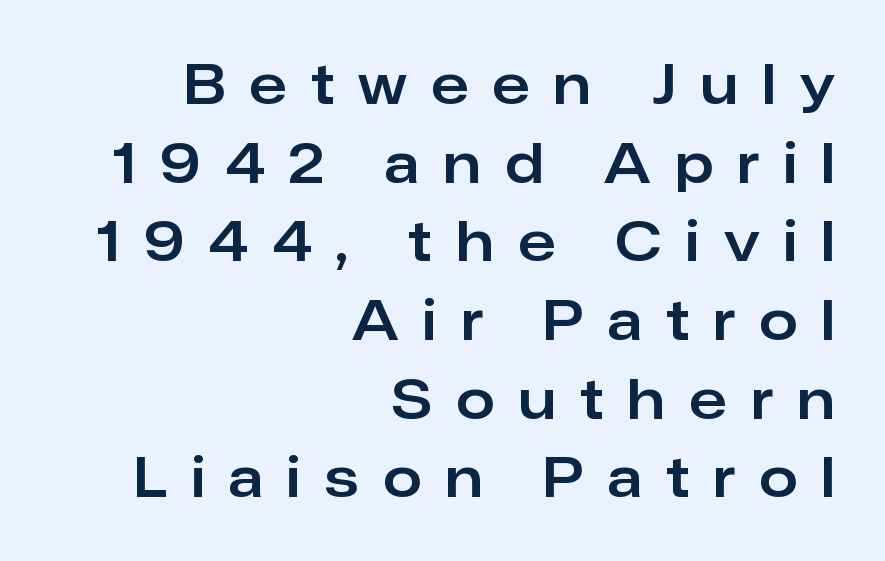
{"serif": "no", "italic": "no", "width": "normal", "stroke_contrast": "low", "x_height": "medium", "monospaced": "no", "underline": "no", "align": "right", "line_spacing": "normal", "line_spacing_ratio": 1.43, "letter_spacing": "wide", "letter_spacing_em": 0.44, "glyph_px": 55}
